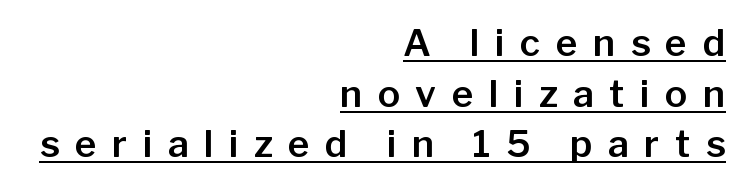
Q: Is the text italic (slanted)? A: No, it is upright.
Q: Is the typeface a serif or a sans-serif typeface? A: Sans-serif.
Q: Is the text underlined? A: Yes.
Q: How is the paragraph aligned? A: Right-aligned.
Q: Is the spacing between letters normal or unusually wide? A: Unusually wide.
Q: Is the spacing between lines tight, normal or loose? A: Normal.
Q: Width (condensed, normal, or wide)? A: Normal.
Q: Stroke contrast? A: Low.
Q: x-height? A: Medium.
Q: Monospaced? A: No.
